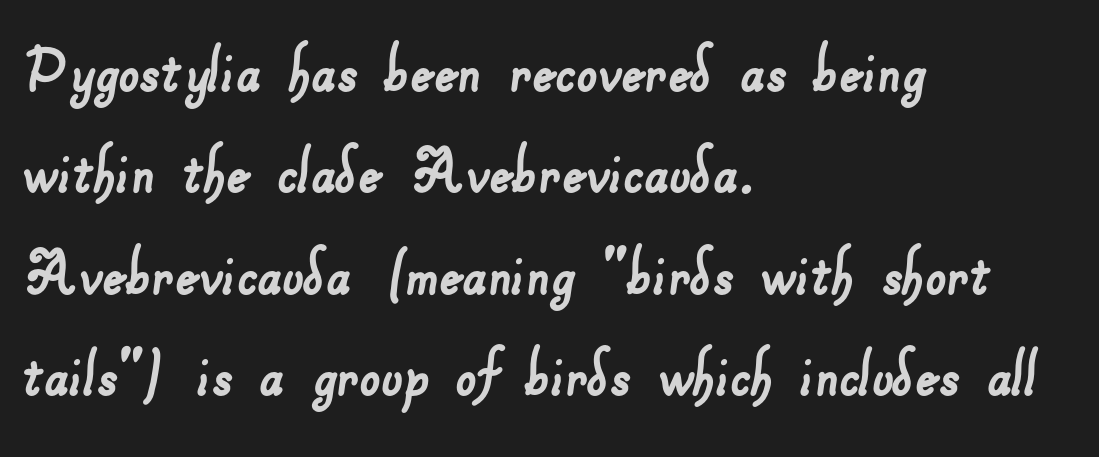
{"serif": "no", "width": "normal", "stroke_contrast": "low", "x_height": "small", "monospaced": "no", "underline": "no", "align": "left", "line_spacing": "normal", "line_spacing_ratio": 1.37, "letter_spacing": "normal", "letter_spacing_em": 0.0, "glyph_px": 74}
